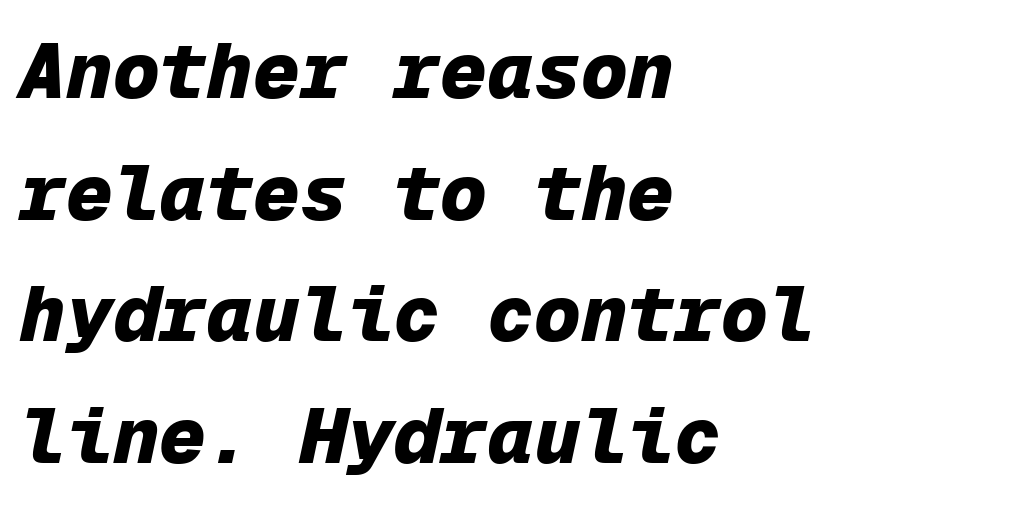
An italicized treatment has been applied to the whole sample. You'd pick this weight for a headline — it's a proper bold. Descenders are the only things crossing below the line. No extra tracking has been applied to these lines. Vertical spacing — default. Is this a fixed-width face? Yes — each glyph sits in an identical cell.
